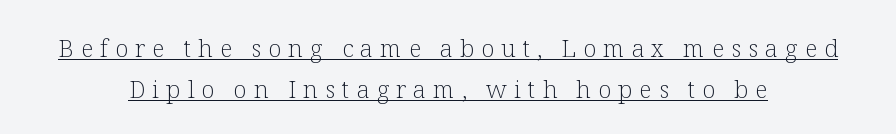
The image shows 24 px text type, upright; set centered, normal line spacing (1.7x), unusually wide letter spacing (+0.3 em), underlined.
